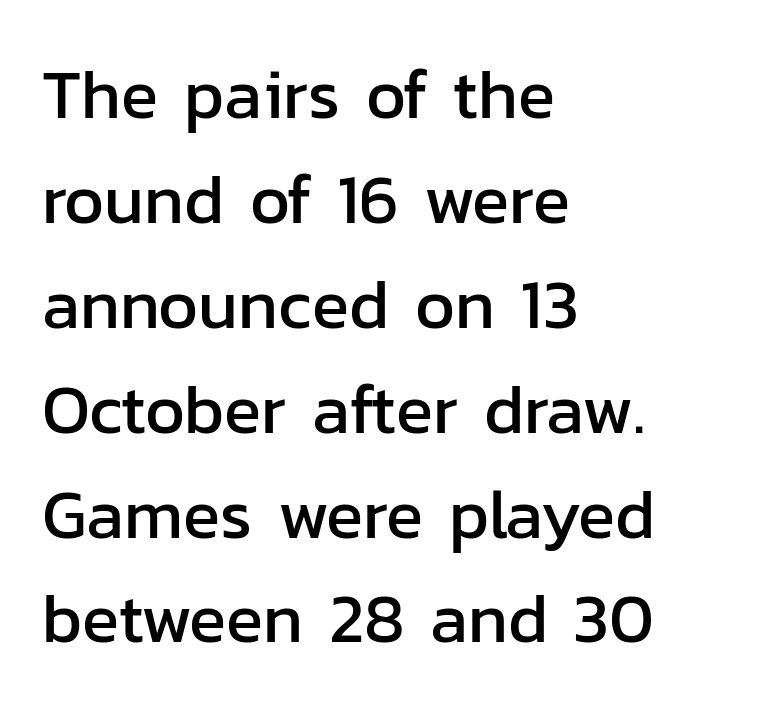
Q: Is the text italic (slanted)? A: No, it is upright.
Q: Is the typeface a serif or a sans-serif typeface? A: Sans-serif.
Q: Is the text underlined? A: No.
Q: How is the paragraph aligned? A: Left-aligned.
Q: Is the spacing between letters normal or unusually wide? A: Normal.
Q: Is the spacing between lines tight, normal or loose? A: Normal.
Q: Width (condensed, normal, or wide)? A: Normal.
Q: Stroke contrast? A: Low.
Q: x-height? A: Medium.
Q: Monospaced? A: No.
